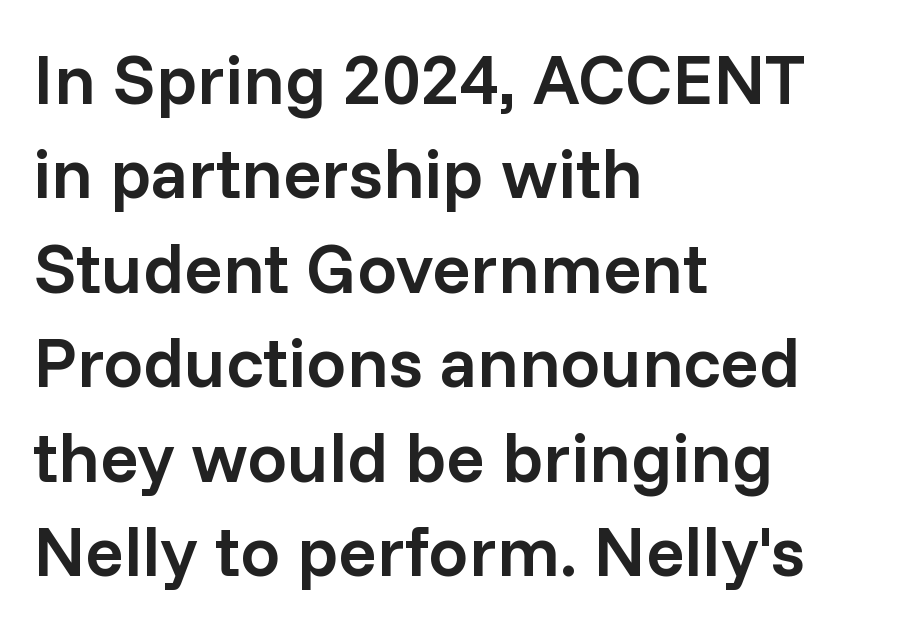
The image shows 71 px semibold sans-serif type, upright; set left-aligned, normal line spacing (1.33x), normal letter spacing, not underlined; low stroke contrast and a medium x-height.
